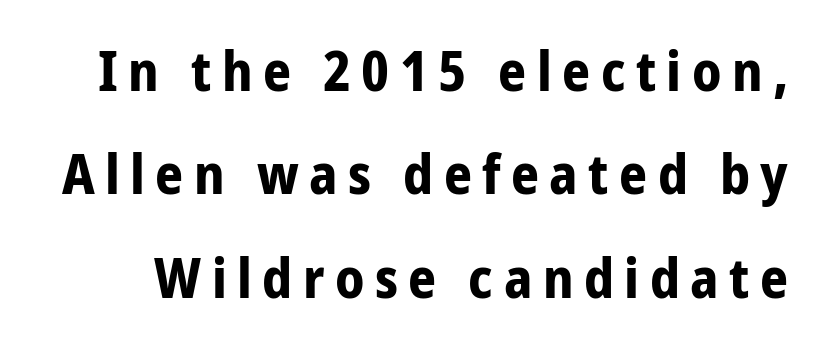
Strokes here are thick enough to call this a true bold. The font's upright variant was chosen for this text. Note: no serifs on the glyphs. The face used here is proportionally spaced, like ordinary book or web type. Descenders hang freely into open space.
